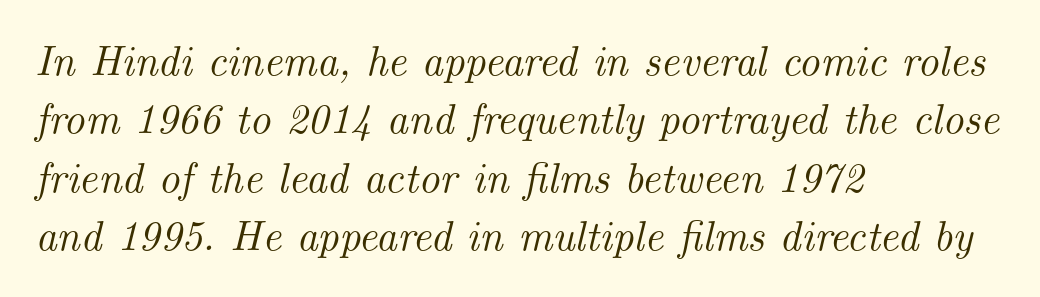
{"serif": "yes", "italic": "yes", "lean": "right", "slant_degrees": 14, "width": "normal", "stroke_contrast": "medium", "x_height": "small", "monospaced": "no", "underline": "no", "align": "left", "line_spacing": "normal", "line_spacing_ratio": 1.39, "letter_spacing": "normal", "letter_spacing_em": 0.0, "glyph_px": 42}
